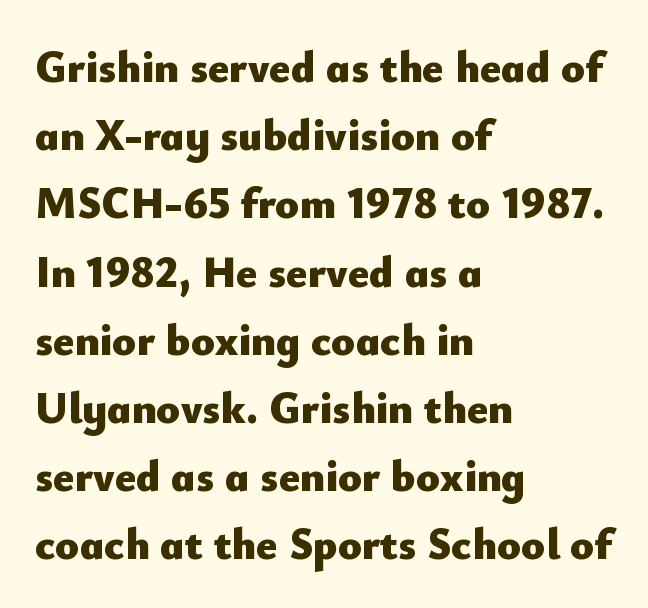
The image shows 44 px heavy sans-serif type, upright; set left-aligned, normal line spacing (1.55x), normal letter spacing, not underlined; low stroke contrast and a small x-height.
